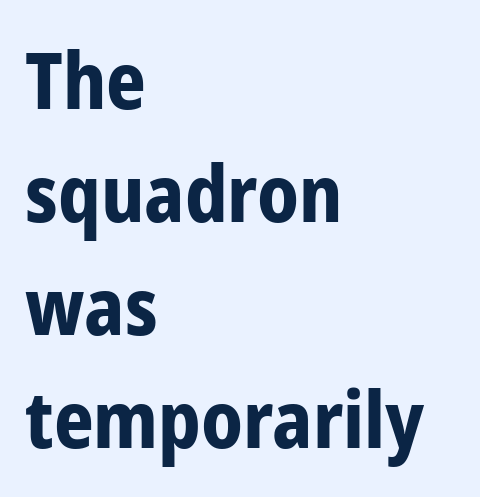
Each new line begins a customary step beneath the previous one. Check where the strokes stop: nothing finishes them off — pure sans. The line texture is even and compact thanks to regular tracking. This sample is left-justified, so line endings fall wherever the words run out.
